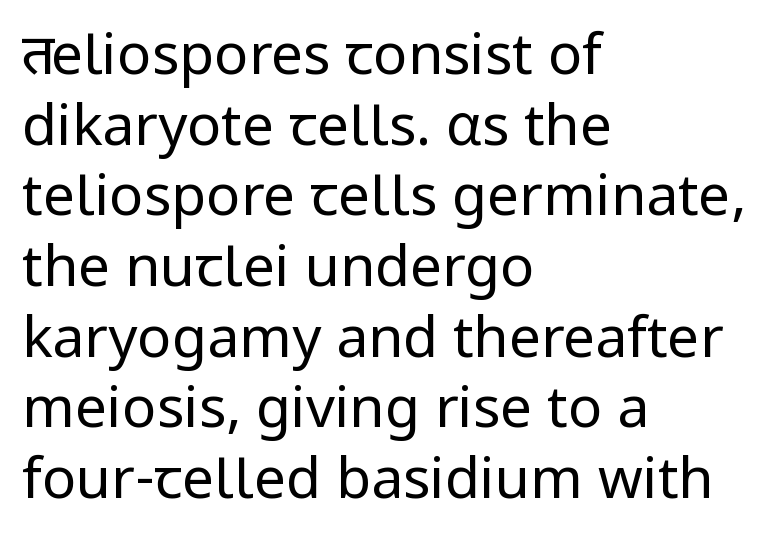
{"serif": "no", "italic": "no", "bold": "no", "weight": "regular", "width": "normal", "stroke_contrast": "low", "x_height": "medium", "monospaced": "no", "underline": "no", "align": "left", "line_spacing_ratio": 1.24, "letter_spacing": "normal", "letter_spacing_em": 0.0, "glyph_px": 57}
